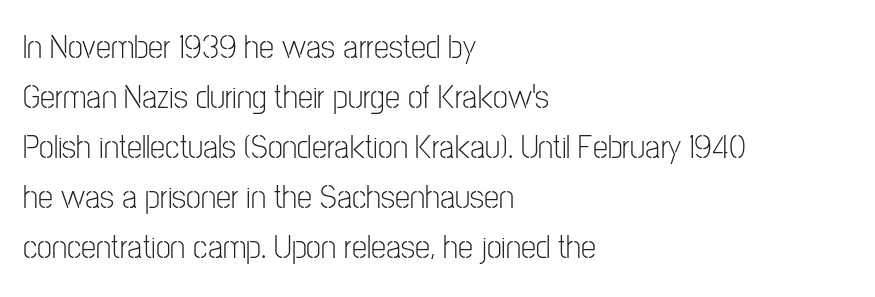
{"serif": "no", "italic": "no", "bold": "no", "weight": "light", "width": "condensed", "stroke_contrast": "low", "x_height": "medium", "monospaced": "no", "underline": "no", "align": "left", "line_spacing": "normal", "line_spacing_ratio": 1.47, "letter_spacing": "normal", "letter_spacing_em": 0.0, "glyph_px": 34}
